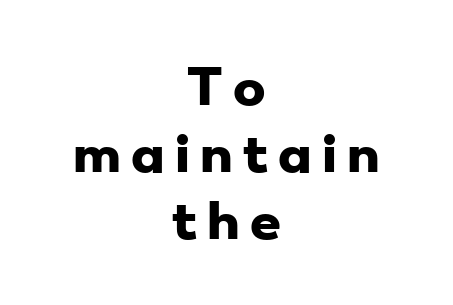
Q: Is the text bold? A: Yes.
Q: Is the typeface a serif or a sans-serif typeface? A: Sans-serif.
Q: Is the text underlined? A: No.
Q: How is the paragraph aligned? A: Centered.
Q: Is the spacing between letters normal or unusually wide? A: Unusually wide.
Q: Is the spacing between lines tight, normal or loose? A: Normal.
Q: Width (condensed, normal, or wide)? A: Wide.
Q: Stroke contrast? A: Low.
Q: x-height? A: Small.
Q: Monospaced? A: No.
